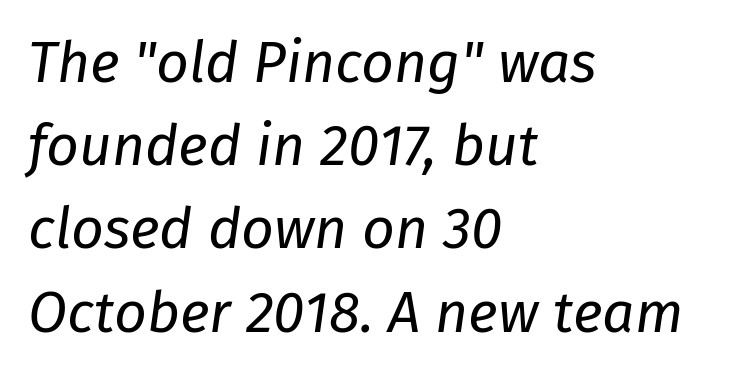
The image shows 57 px regular-weight type, italic (leaning right); set left-aligned, normal line spacing (1.46x), normal letter spacing, not underlined; low stroke contrast and a medium x-height.
